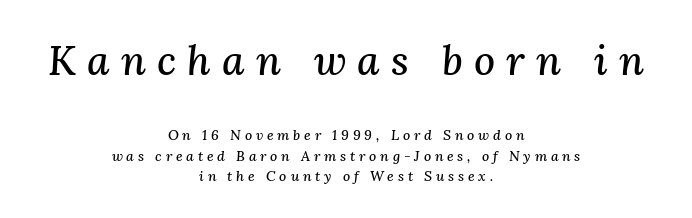
The image shows 41 px serif type, italic (leaning right); set centered, normal line spacing (1.45x), unusually wide letter spacing (+0.27 em), not underlined; the first (top) block is 2.93x larger; medium stroke contrast and a medium x-height.
